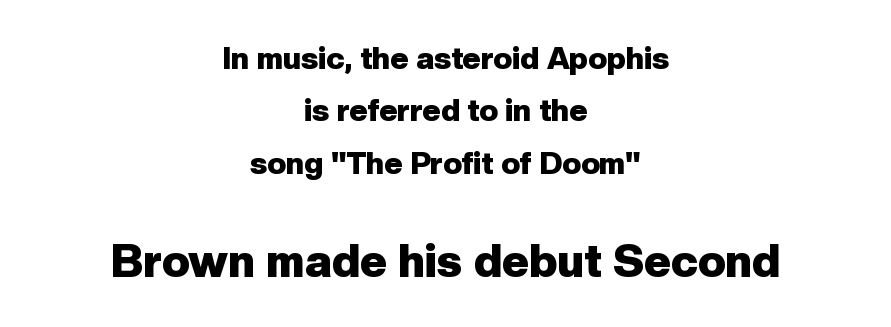
These lines keep a tight, regular rhythm from letter to letter. Does the bottom block carry the larger type? Yes, it does. Compared with an ordinary text face, these strokes are far heavier — a full bold. Lines of text with bare space underneath.
